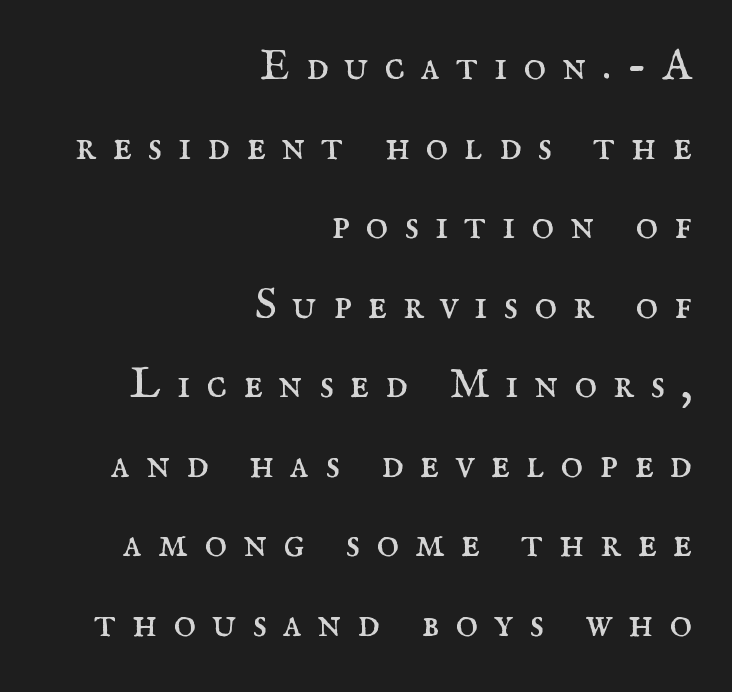
In CSS terms this would be text-align: right. How are the letters spaced? Widely, with obvious added tracking. Caption: face not bold, strokes unweighted. Does the lettering tilt? It doesn't — this is upright.
